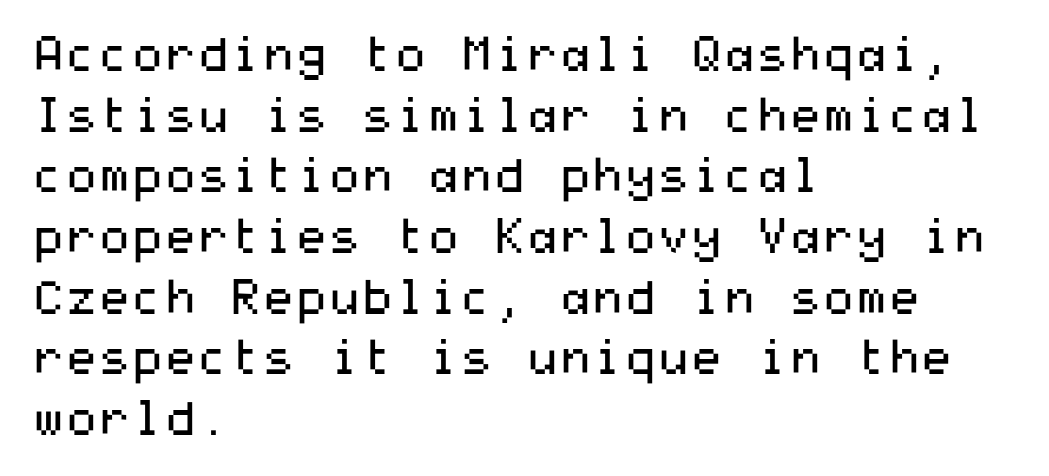
The image shows 47 px regular-weight, wide sans-serif type, upright; set left-aligned, normal line spacing (1.29x), normal letter spacing, not underlined; medium stroke contrast and a medium x-height.
